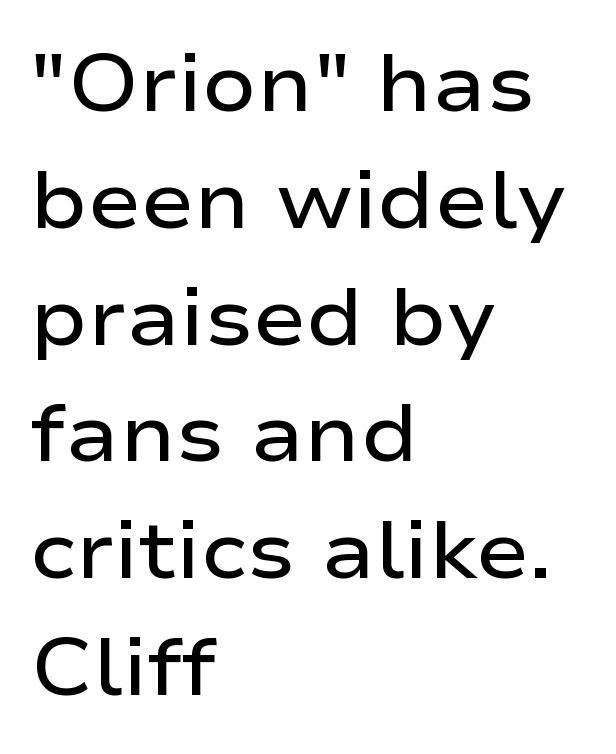
Q: Is the text bold? A: Semi-bold.
Q: Is the text italic (slanted)? A: No, it is upright.
Q: Is the typeface a serif or a sans-serif typeface? A: Sans-serif.
Q: Is the text underlined? A: No.
Q: How is the paragraph aligned? A: Left-aligned.
Q: Is the spacing between letters normal or unusually wide? A: Normal.
Q: Is the spacing between lines tight, normal or loose? A: Normal.
Q: Width (condensed, normal, or wide)? A: Wide.
Q: Stroke contrast? A: Low.
Q: x-height? A: Medium.
Q: Monospaced? A: No.
